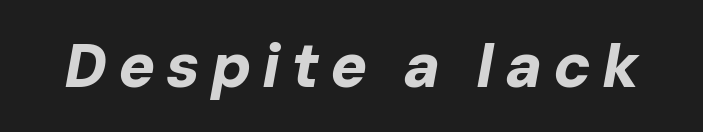
The image shows 62 px bold type, italic (leaning right); set not underlined; low stroke contrast and a medium x-height.
